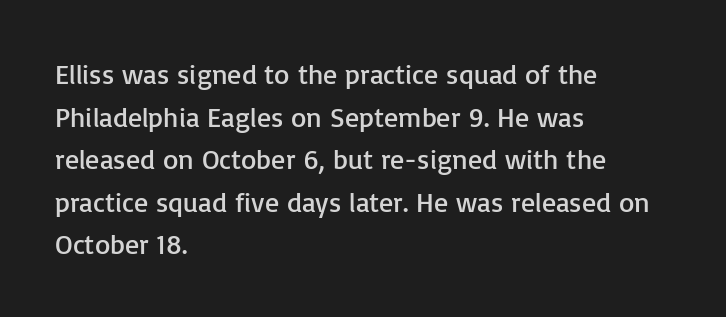
The image shows 28 px regular-weight sans-serif type, upright; set left-aligned, normal line spacing (1.52x), normal letter spacing, not underlined; low stroke contrast and a medium x-height.
